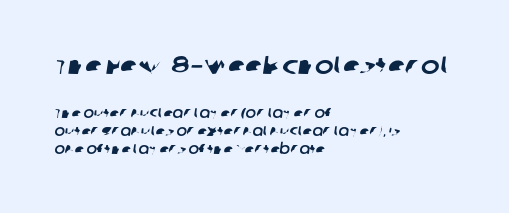
How would I describe the line gaps? Plain and ordinary. The face used here is rendered with its standard letterfit. Descenders are the only things crossing below the line. Visually the block forms a straight wall on the left and a jagged coastline on the right.
